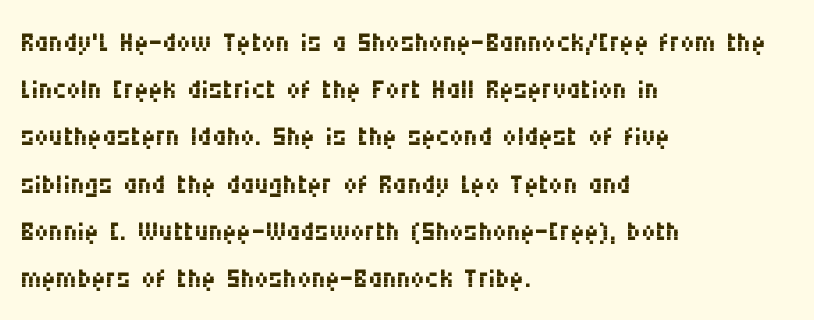
The setting favours the left margin, as ordinary paragraphs usually do. Is the letter spacing exaggerated? No — it looks like the ordinary default. Stem width sits at or under what a default text font uses. Each row of text sits above clean, open space. Characters remain perfectly vertical along every line. Stroke terminals: plain, sans-serif.
